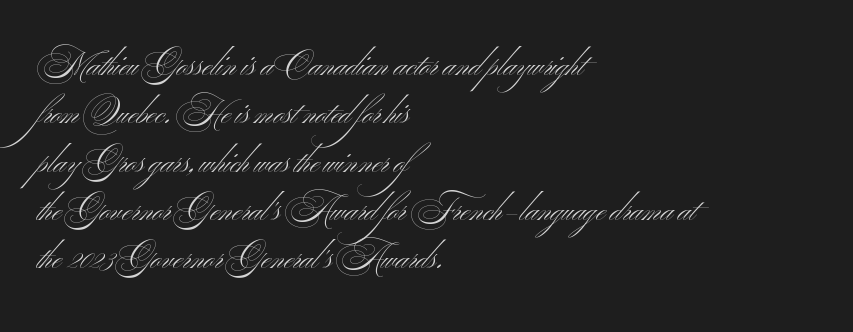
{"serif": "no", "bold": "no", "weight": "light", "width": "wide", "stroke_contrast": "medium", "x_height": "small", "monospaced": "no", "underline": "no", "align": "left", "line_spacing": "normal", "line_spacing_ratio": 1.51, "letter_spacing": "normal", "letter_spacing_em": 0.0, "glyph_px": 32}
